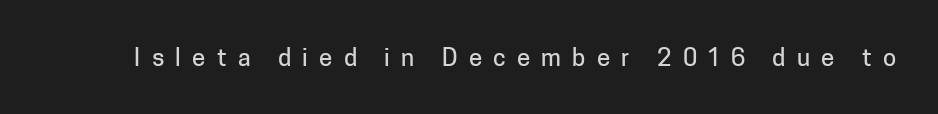
The image shows 24 px text type, upright; set unusually wide letter spacing (+0.47 em), not underlined.
